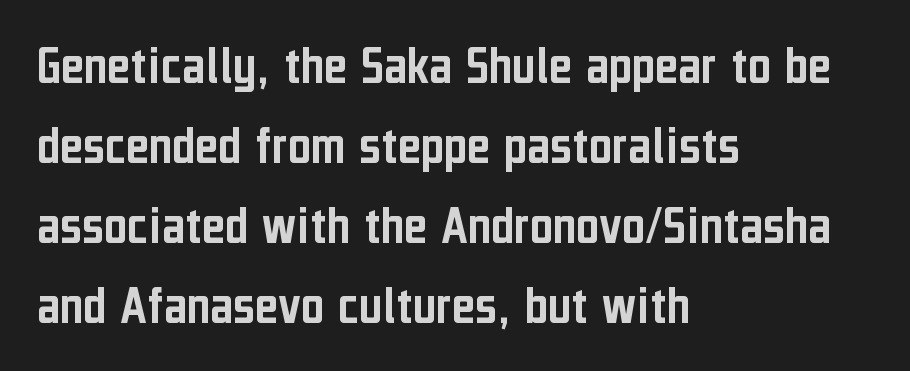
The image shows 56 px condensed sans-serif type, upright; set left-aligned, normal line spacing (1.43x), normal letter spacing, not underlined; low stroke contrast and a medium x-height.
